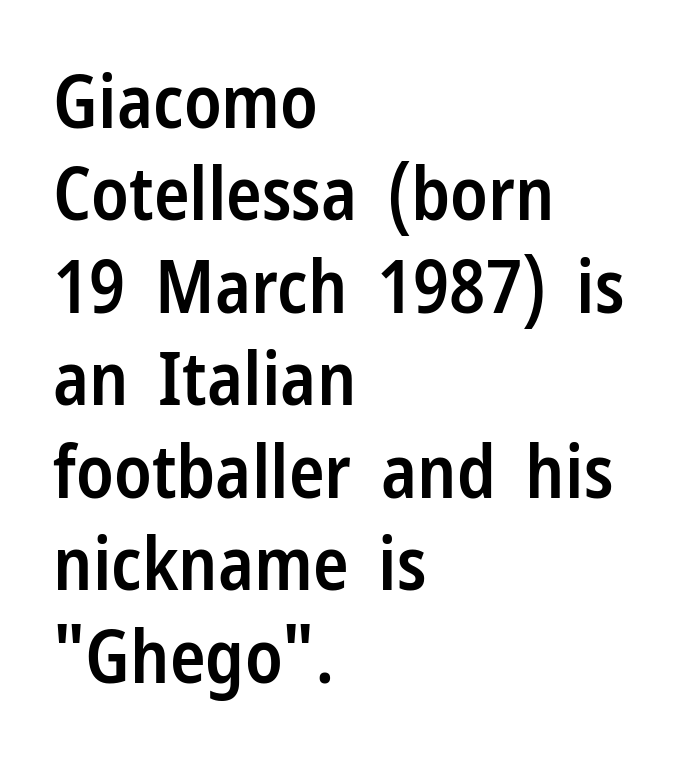
{"serif": "no", "italic": "no", "bold": "semi", "weight": "semibold", "width": "condensed", "stroke_contrast": "low", "x_height": "medium", "monospaced": "no", "underline": "no", "align": "left", "line_spacing": "normal", "line_spacing_ratio": 1.25, "letter_spacing": "normal", "letter_spacing_em": 0.0, "glyph_px": 74}
